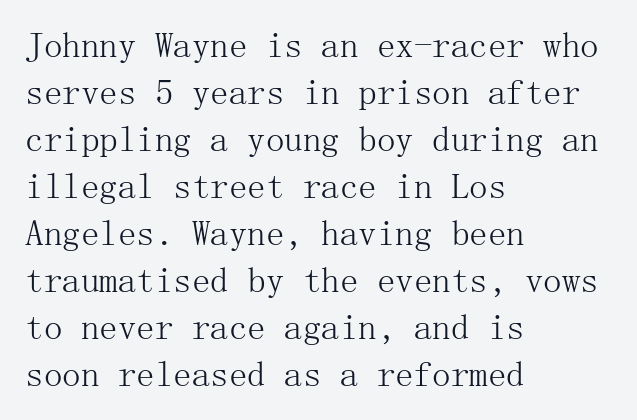
{"serif": "yes", "italic": "no", "bold": "no", "weight": "light", "width": "normal", "stroke_contrast": "medium", "x_height": "medium", "underline": "no", "align": "left", "line_spacing": "normal", "line_spacing_ratio": 1.27, "letter_spacing": "normal", "letter_spacing_em": 0.0, "glyph_px": 37}
